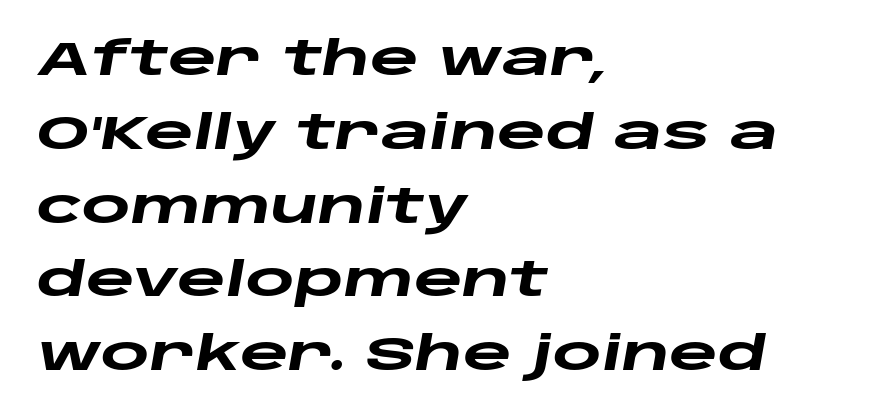
The glyphs look as if they've been sheared to an angle. This rendering uses left alignment, leaving the right contour irregular. The strokes are fattened all the way to bold. Think of a printed novel: that variable character pitch is what you see here.
